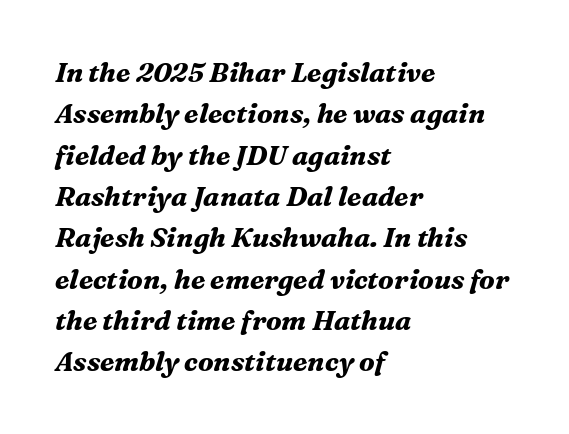
The image shows 27 px bold type, italic (leaning right); set left-aligned, normal line spacing (1.53x), normal letter spacing, not underlined.
